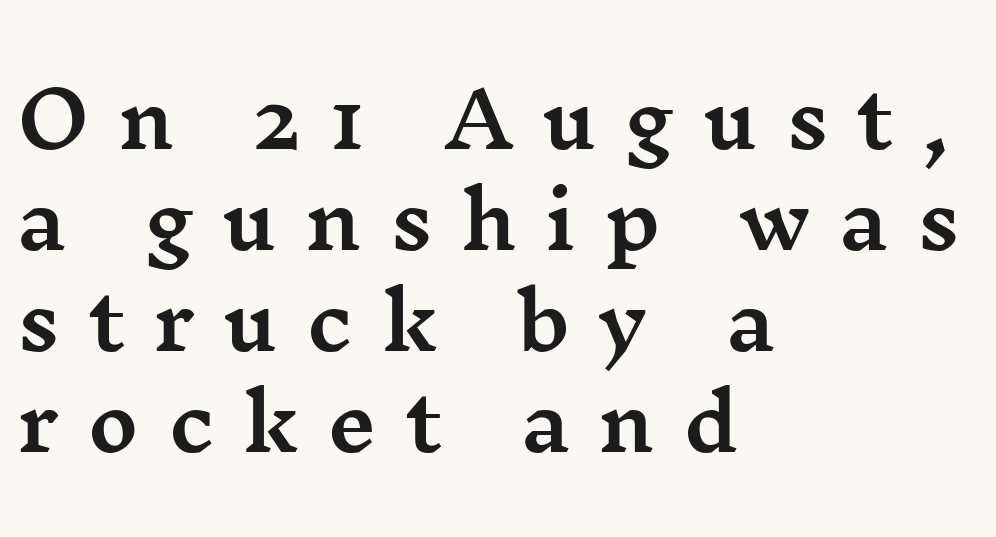
The image shows 77 px wide serif type, upright; set left-aligned, normal line spacing (1.31x), unusually wide letter spacing (+0.37 em), not underlined; medium stroke contrast and a medium x-height.
